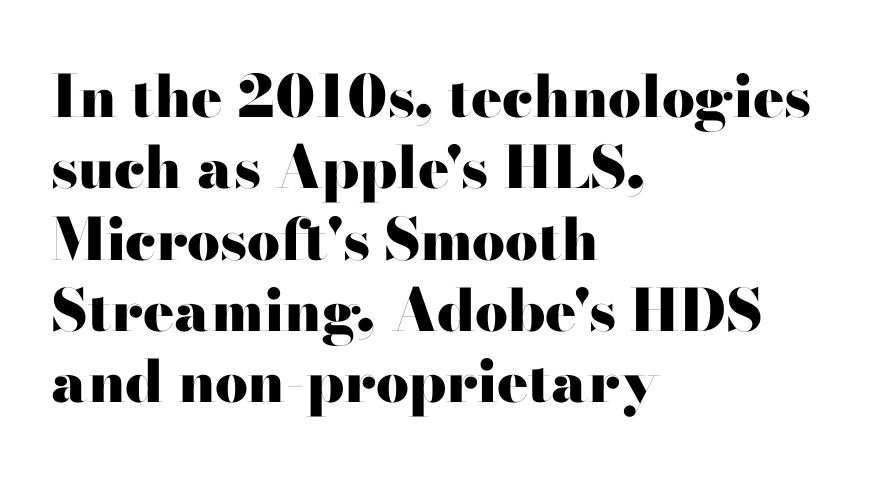
{"serif": "no", "italic": "no", "bold": "yes", "weight": "heavy", "width": "wide", "stroke_contrast": "high", "x_height": "small", "monospaced": "no", "underline": "no", "align": "left", "line_spacing_ratio": 1.23, "letter_spacing": "normal", "letter_spacing_em": 0.0, "glyph_px": 58}
